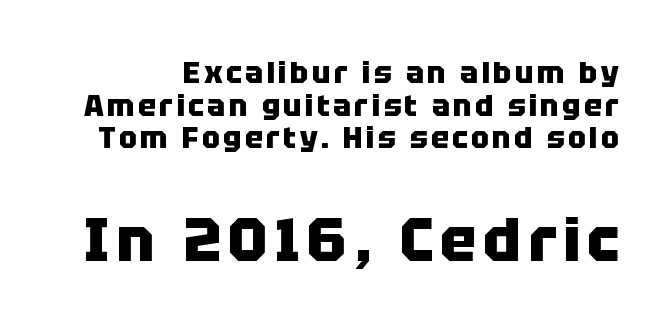
Type size steps up from the first block to the second. These lines carry a lot of weight — the face is fully bold. The letters stand straight up with perfectly vertical stems. A sans-serif font was chosen for this passage. Vertical spacing — tight. Glance below the letters and you will spot only blank space.
